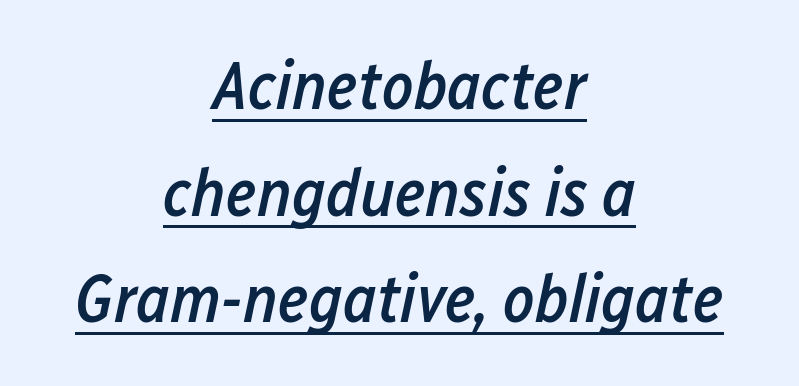
Tall strokes in this sample are angled rather than plumb. Leading: standard. Default kerning and tracking; the words read as compact shapes. This is the in-between weight designers call semibold or demi.
